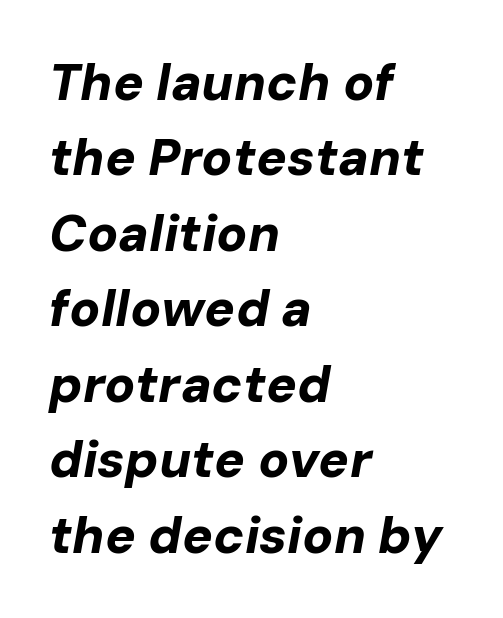
Q: Is the text bold? A: Yes.
Q: Is the text italic (slanted)? A: Yes, it leans right by about 10 degrees.
Q: Is the text underlined? A: No.
Q: How is the paragraph aligned? A: Left-aligned.
Q: Is the spacing between letters normal or unusually wide? A: Normal.
Q: Is the spacing between lines tight, normal or loose? A: Normal.
Q: Width (condensed, normal, or wide)? A: Normal.
Q: Stroke contrast? A: Low.
Q: x-height? A: Medium.
Q: Monospaced? A: No.
